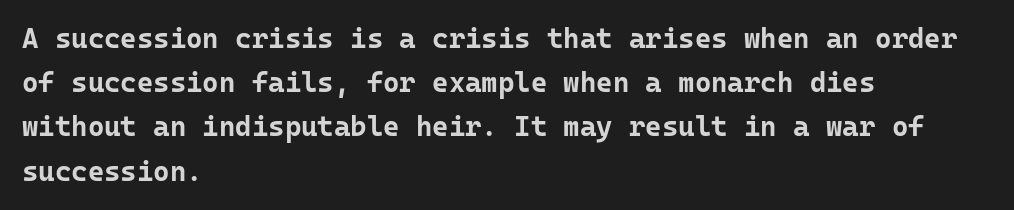
The image shows 28 px bold sans-serif type, upright, monospaced; set left-aligned, normal line spacing (1.58x), normal letter spacing, not underlined; low stroke contrast and a medium x-height.
